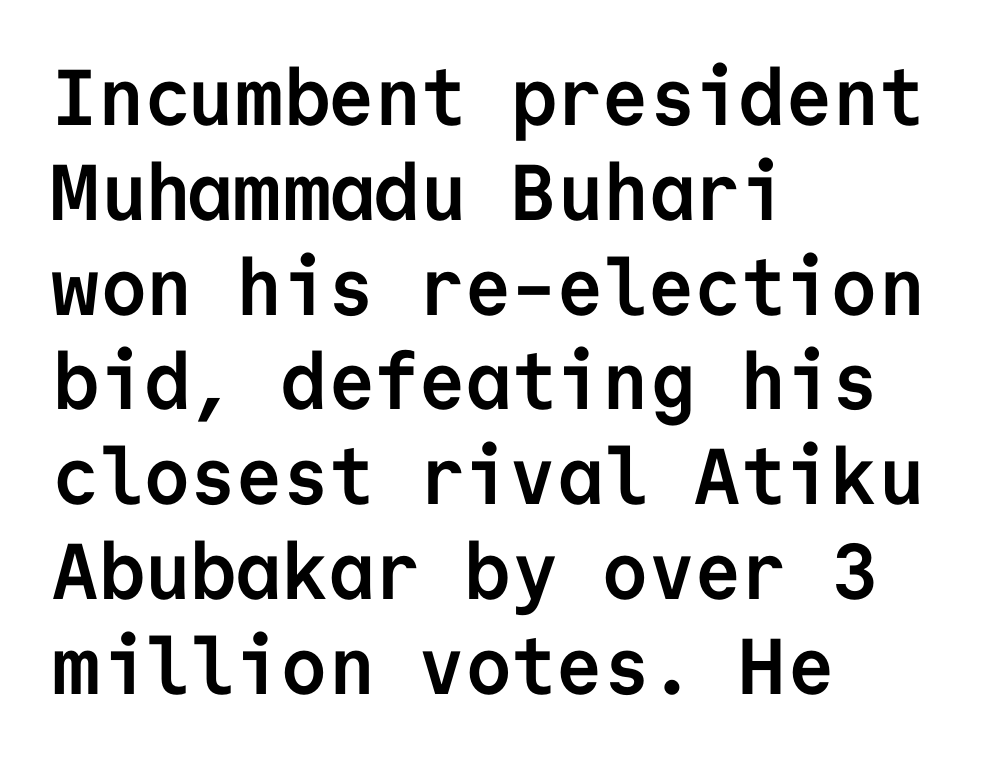
Q: Is the text bold? A: Yes.
Q: Is the text italic (slanted)? A: No, it is upright.
Q: Is the typeface a serif or a sans-serif typeface? A: Sans-serif.
Q: Is the text underlined? A: No.
Q: How is the paragraph aligned? A: Left-aligned.
Q: Is the spacing between letters normal or unusually wide? A: Normal.
Q: Width (condensed, normal, or wide)? A: Normal.
Q: Stroke contrast? A: Low.
Q: x-height? A: Medium.
Q: Monospaced? A: Yes.
